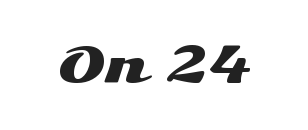
You could not count columns in this text — the font is proportionally spaced. Check the space under the baseline: it is left empty. A sans-serif font was chosen for this passage. The passage shown has conventional tracking throughout.
